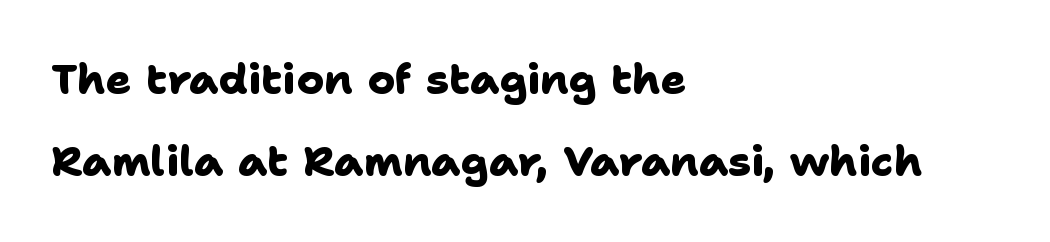
Type without underlining. Reading down the block, your eye returns to a fixed left position each line. The strokes are fattened all the way to bold. A typesetter would label this face a sans. The line texture is even and compact thanks to regular tracking. One glance says open: line gaps are wider than usual.
